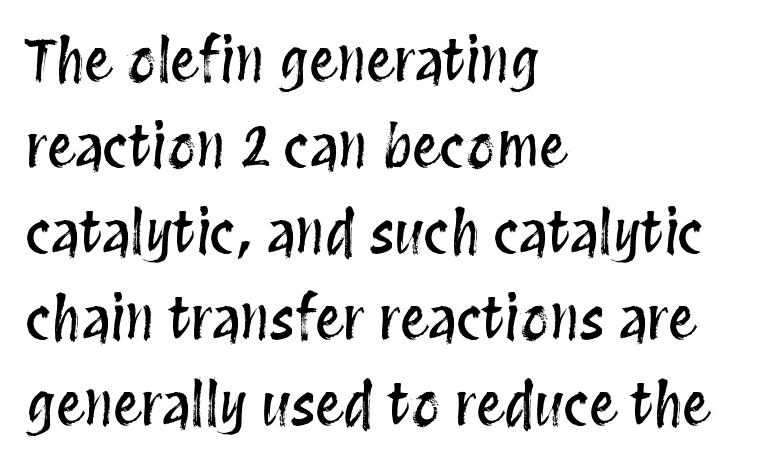
Think of a printed novel: that variable character pitch is what you see here. The lines are quadded left. If you drew a line through each stem, it would be perfectly vertical. You could call the tracking neutral — neither tight nor loose. Descender tails drop into unmarked territory.
